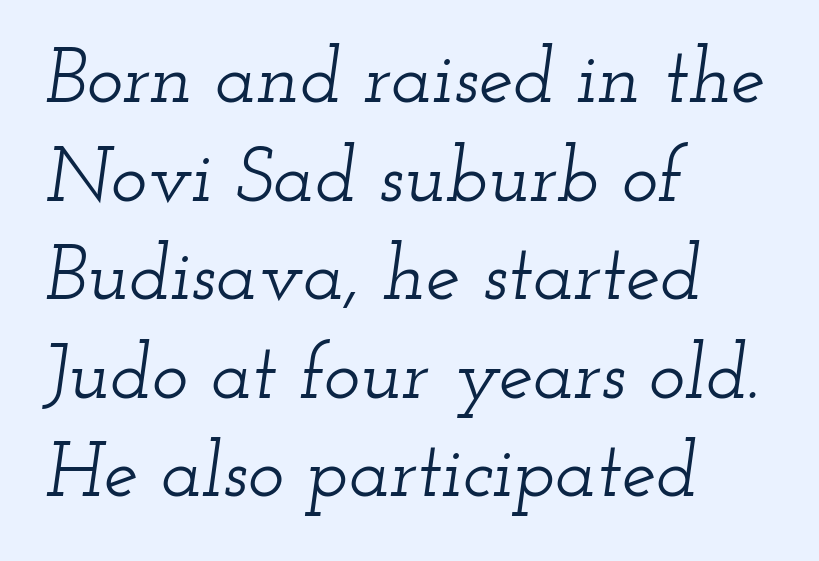
The image shows 77 px wide serif type, italic (leaning right); set left-aligned, normal line spacing (1.28x), normal letter spacing, not underlined; low stroke contrast and a small x-height.
